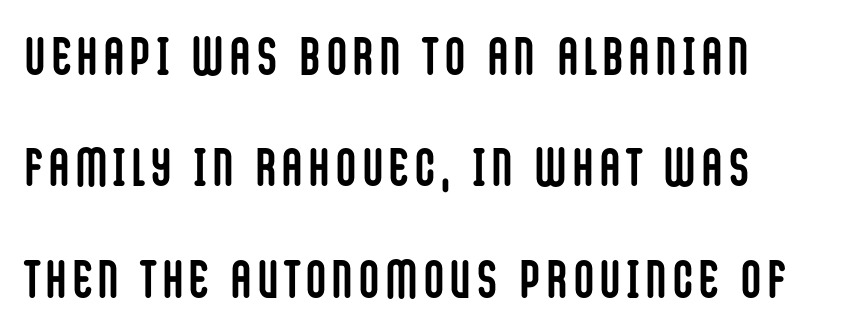
Q: Is the text bold? A: Yes.
Q: Is the text italic (slanted)? A: No, it is upright.
Q: Is the typeface a serif or a sans-serif typeface? A: Sans-serif.
Q: Is the text underlined? A: No.
Q: How is the paragraph aligned? A: Left-aligned.
Q: Is the spacing between lines tight, normal or loose? A: Loose.
Q: Width (condensed, normal, or wide)? A: Condensed.
Q: Stroke contrast? A: Low.
Q: x-height? A: Large.
Q: Monospaced? A: No.
